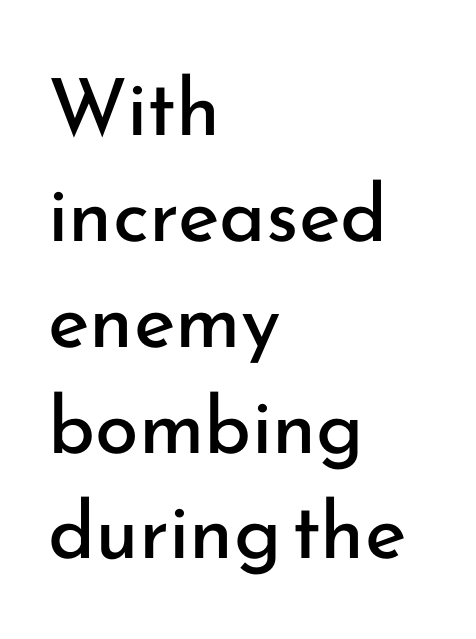
Vertical stems look standard width or narrower in stroke. In terms of letterspacing, this is plain default setting. Unlike a traditional serif, this face leaves its strokes unadorned. Each line starts at the same left margin while the right side varies.
